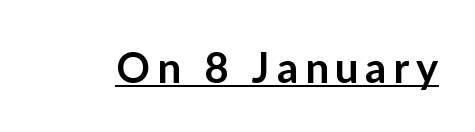
Stroke terminals: plain, sans-serif. These lines are rendered in a variable-pitch font. In terms of posture, this sample is upright. Like a heading marked for emphasis, these lines bear an underscore.
